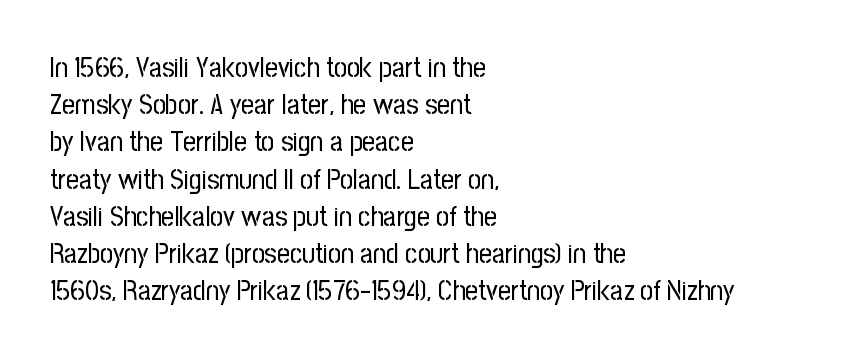
The rendering keeps characters at their native spacing. The rag falls on the right side of this text block. This rendering employs a face without finishing strokes, i.e., a sans-serif. Rule under the text: the space is simply empty.
